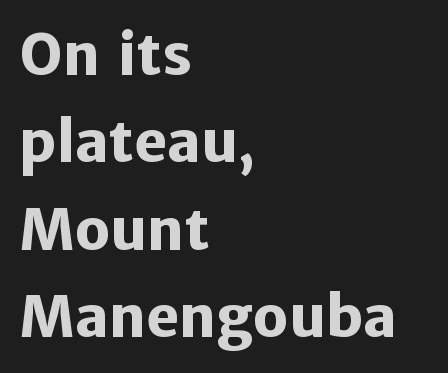
The image shows 56 px heavy sans-serif type, upright; set left-aligned, normal line spacing (1.56x), normal letter spacing, not underlined; low stroke contrast and a medium x-height.
